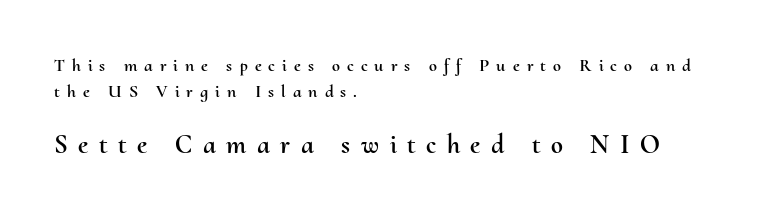
Q: Is the text italic (slanted)? A: No, it is upright.
Q: Is the text underlined? A: No.
Q: How is the paragraph aligned? A: Left-aligned.
Q: Is the spacing between letters normal or unusually wide? A: Unusually wide.
Q: Is the spacing between lines tight, normal or loose? A: Normal.
Q: Which block of text is set in a larger size, the first (top) or the second (bottom)? A: The second (bottom) one.
